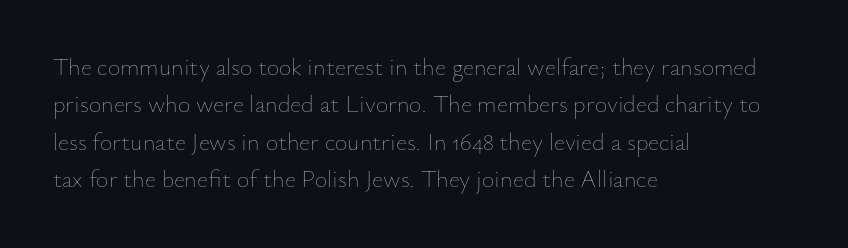
Q: Is the text bold? A: No.
Q: Is the text italic (slanted)? A: No, it is upright.
Q: Is the text underlined? A: No.
Q: How is the paragraph aligned? A: Left-aligned.
Q: Is the spacing between letters normal or unusually wide? A: Normal.
Q: Is the spacing between lines tight, normal or loose? A: Normal.
